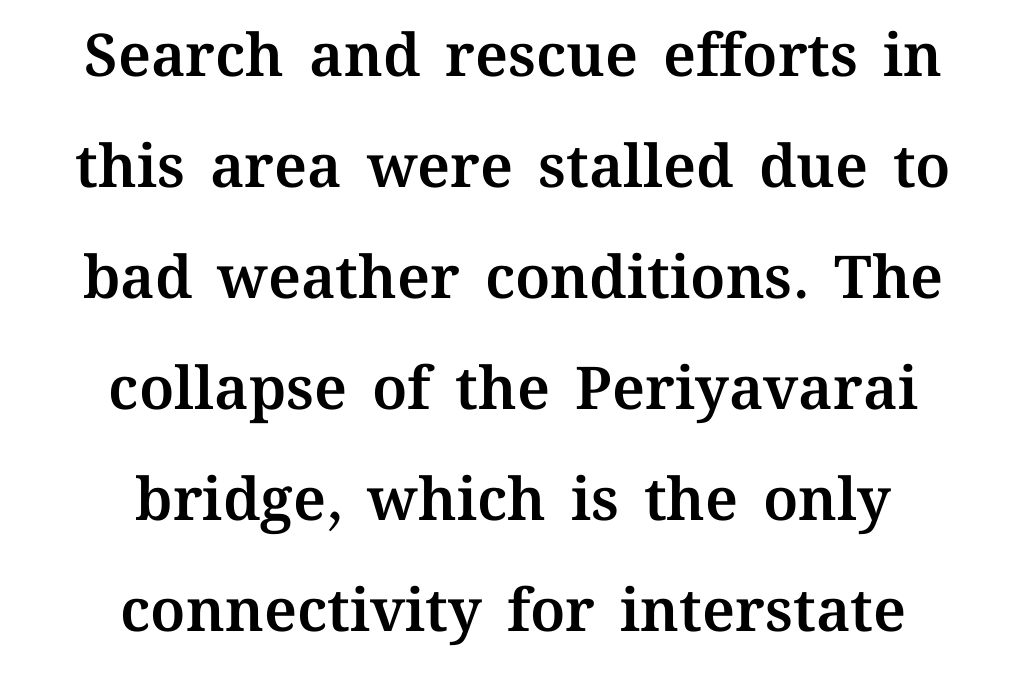
The image shows 59 px text type, upright; set centered, line spacing 1.88x, normal letter spacing, not underlined; medium stroke contrast and a medium x-height.
